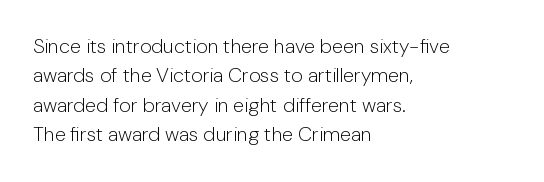
The image shows 20 px text type, upright; set left-aligned, normal line spacing (1.47x), normal letter spacing, not underlined.
